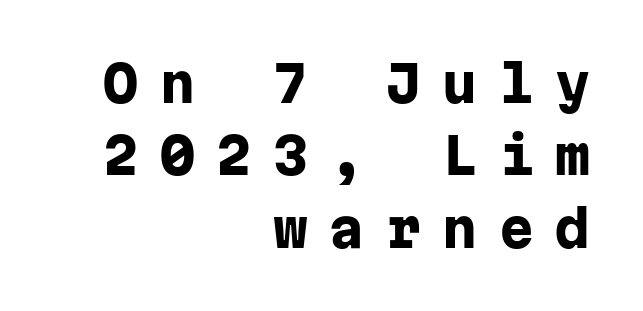
{"serif": "no", "italic": "no", "bold": "yes", "weight": "heavy", "width": "normal", "stroke_contrast": "low", "x_height": "medium", "monospaced": "yes", "underline": "no", "align": "right", "line_spacing": "normal", "line_spacing_ratio": 1.45, "letter_spacing": "wide", "letter_spacing_em": 0.43, "glyph_px": 50}
